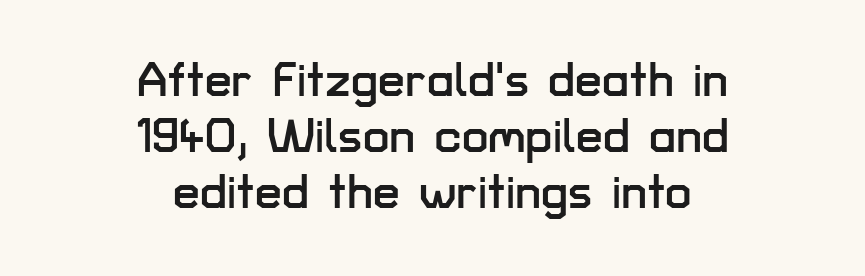
{"serif": "no", "italic": "no", "width": "normal", "stroke_contrast": "low", "x_height": "medium", "monospaced": "no", "underline": "no", "align": "center", "line_spacing_ratio": 1.17, "letter_spacing": "normal", "letter_spacing_em": 0.0, "glyph_px": 48}
